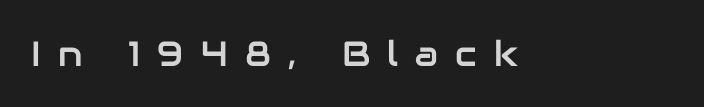
{"serif": "no", "italic": "no", "width": "normal", "stroke_contrast": "low", "x_height": "medium", "monospaced": "no", "underline": "no", "letter_spacing": "wide", "letter_spacing_em": 0.49, "glyph_px": 35}
